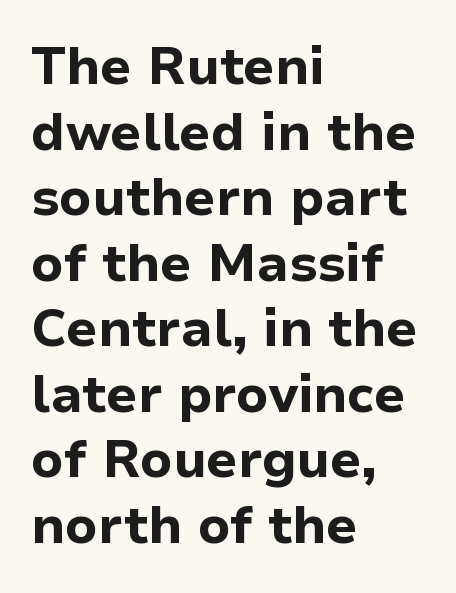
The image shows 52 px bold sans-serif type, upright; set left-aligned, normal line spacing (1.26x), normal letter spacing, not underlined; low stroke contrast and a medium x-height.
